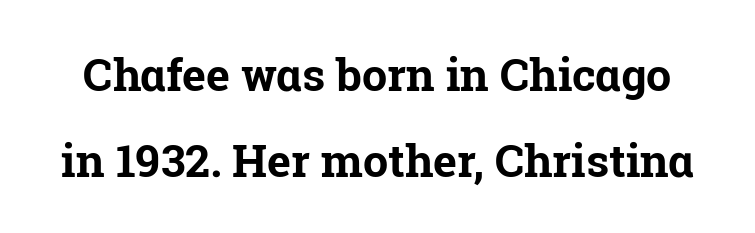
{"serif": "yes", "italic": "no", "bold": "yes", "weight": "bold", "width": "normal", "stroke_contrast": "low", "x_height": "medium", "monospaced": "no", "underline": "no", "line_spacing": "loose", "line_spacing_ratio": 1.91, "letter_spacing": "normal", "letter_spacing_em": 0.0, "glyph_px": 45}
